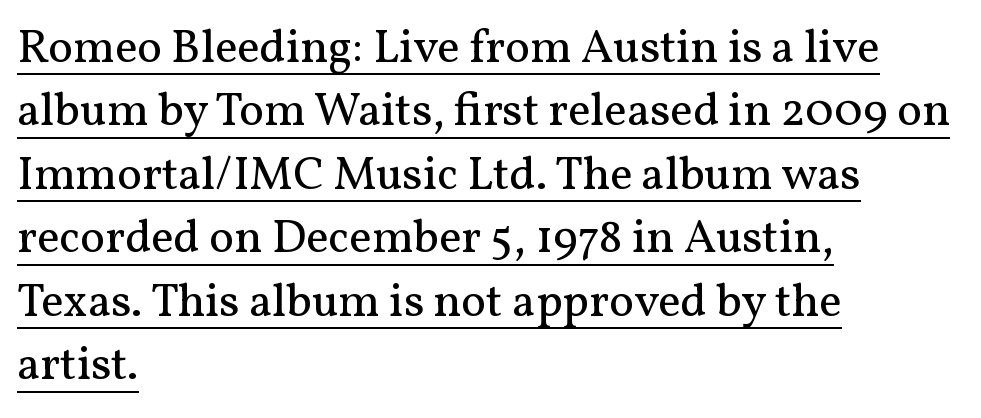
{"serif": "yes", "italic": "no", "bold": "no", "weight": "regular", "width": "normal", "stroke_contrast": "medium", "x_height": "medium", "monospaced": "no", "underline": "yes", "align": "left", "line_spacing": "normal", "line_spacing_ratio": 1.35, "letter_spacing": "normal", "letter_spacing_em": 0.0, "glyph_px": 47}
